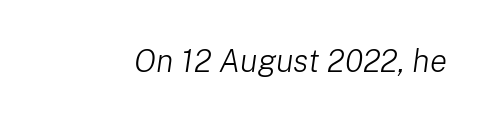
{"italic": "yes", "lean": "right", "slant_degrees": 8, "bold": "no", "weight": "light", "width": "normal", "stroke_contrast": "low", "x_height": "medium", "monospaced": "no", "underline": "no", "letter_spacing": "normal", "letter_spacing_em": 0.0, "glyph_px": 32}
